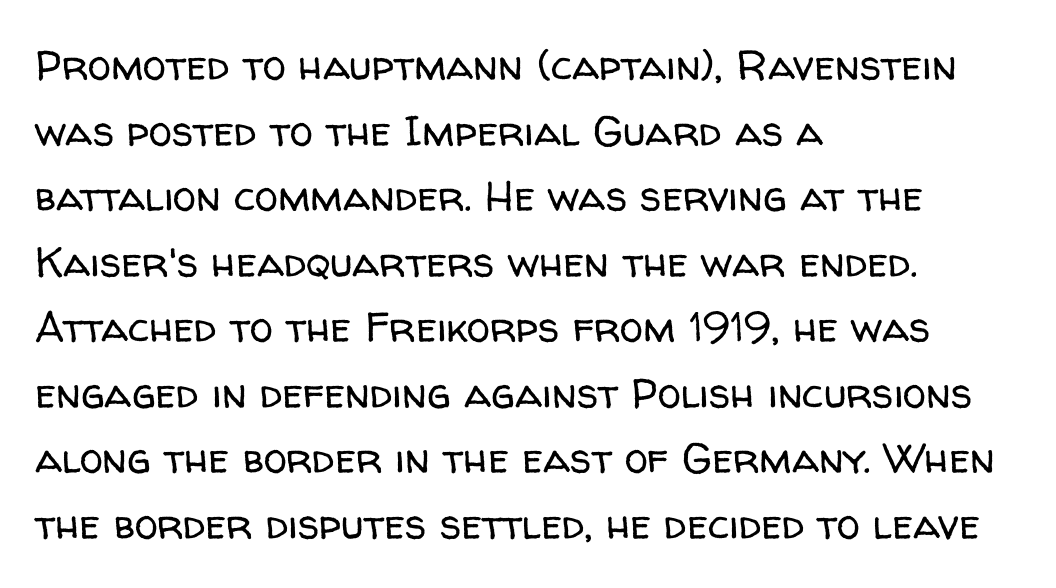
The image shows 42 px regular-weight sans-serif type, upright; set left-aligned, normal line spacing (1.56x), normal letter spacing, not underlined; low stroke contrast and a medium x-height.
